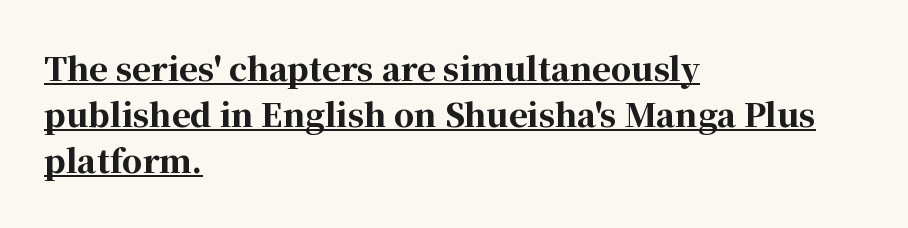
Q: Is the text bold? A: Yes.
Q: Is the text italic (slanted)? A: No, it is upright.
Q: Is the typeface a serif or a sans-serif typeface? A: Serif.
Q: Is the text underlined? A: Yes.
Q: How is the paragraph aligned? A: Left-aligned.
Q: Is the spacing between letters normal or unusually wide? A: Normal.
Q: Is the spacing between lines tight, normal or loose? A: Normal.
Q: Width (condensed, normal, or wide)? A: Normal.
Q: Stroke contrast? A: High.
Q: x-height? A: Medium.
Q: Monospaced? A: No.
